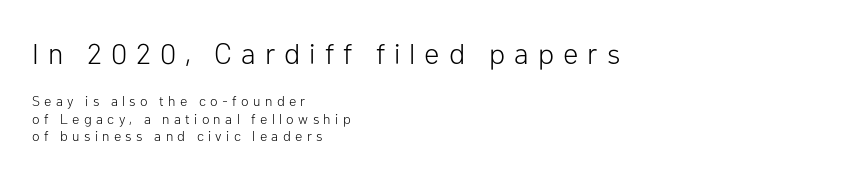
The image shows 29 px light sans-serif type, upright; set left-aligned, normal line spacing (1.25x), unusually wide letter spacing (+0.31 em), not underlined; the first (top) block is 2.07x larger; low stroke contrast and a medium x-height.
